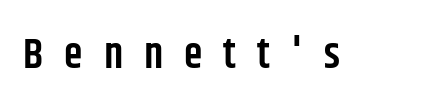
Q: Is the text bold? A: Semi-bold.
Q: Is the text italic (slanted)? A: No, it is upright.
Q: Is the typeface a serif or a sans-serif typeface? A: Sans-serif.
Q: Is the text underlined? A: No.
Q: Is the spacing between letters normal or unusually wide? A: Unusually wide.
Q: Width (condensed, normal, or wide)? A: Condensed.
Q: Stroke contrast? A: Low.
Q: x-height? A: Large.
Q: Monospaced? A: No.
